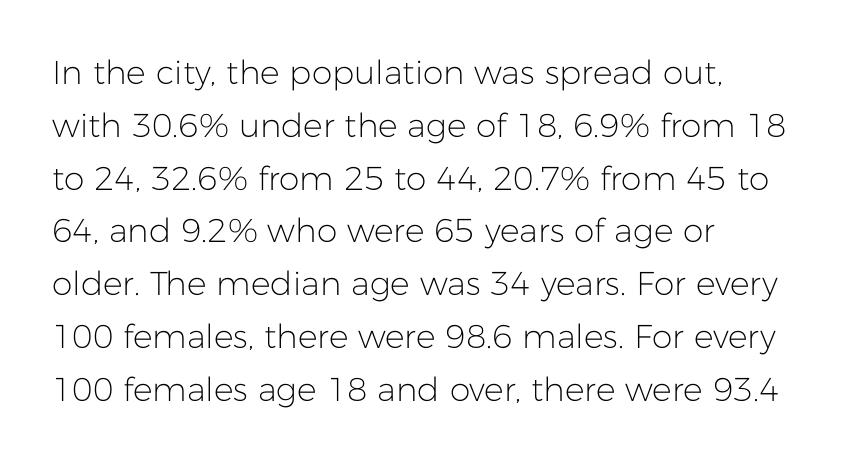
{"serif": "no", "italic": "no", "bold": "no", "weight": "light", "width": "normal", "stroke_contrast": "low", "x_height": "medium", "monospaced": "no", "underline": "no", "align": "left", "line_spacing": "normal", "line_spacing_ratio": 1.6, "letter_spacing": "normal", "letter_spacing_em": 0.0, "glyph_px": 33}
